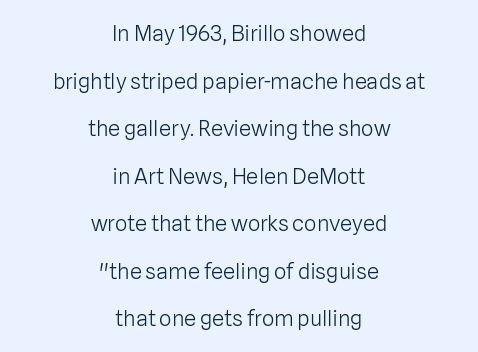
The image shows 22 px text type, upright; set centered, loose line spacing (2.16x), normal letter spacing, not underlined.
